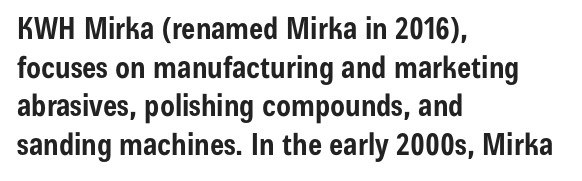
The image shows 30 px bold, condensed sans-serif type, upright; set left-aligned, normal line spacing (1.29x), normal letter spacing, not underlined; low stroke contrast and a medium x-height.
